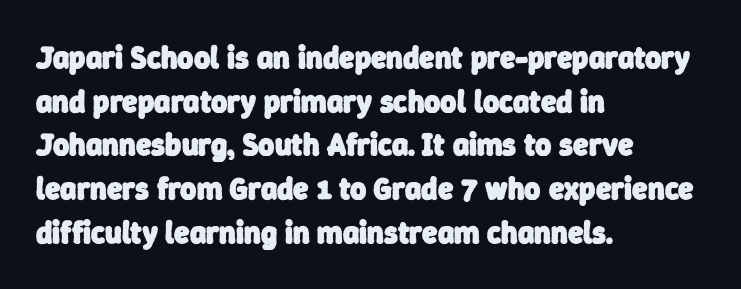
Q: Is the text bold? A: Yes.
Q: Is the typeface a serif or a sans-serif typeface? A: Sans-serif.
Q: Is the text underlined? A: No.
Q: How is the paragraph aligned? A: Left-aligned.
Q: Is the spacing between letters normal or unusually wide? A: Normal.
Q: Is the spacing between lines tight, normal or loose? A: Normal.
Q: Width (condensed, normal, or wide)? A: Normal.
Q: Stroke contrast? A: Low.
Q: x-height? A: Medium.
Q: Monospaced? A: No.
